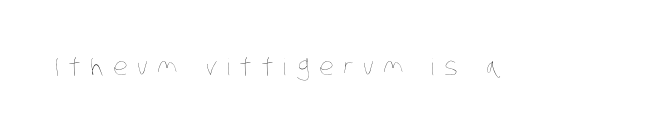
Stem width sits at or under what a default text font uses. The passage shown has open, widely tracked lettering throughout. Any mark beneath the type? The region is blank.
